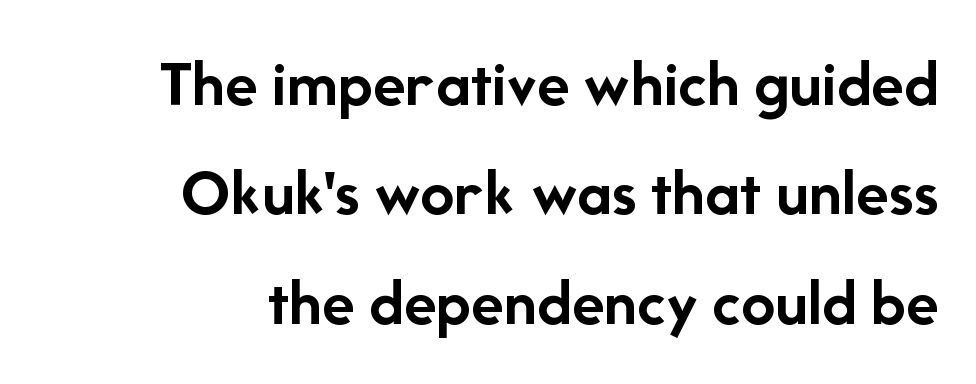
Q: Is the text bold? A: Yes.
Q: Is the text italic (slanted)? A: No, it is upright.
Q: Is the typeface a serif or a sans-serif typeface? A: Sans-serif.
Q: Is the text underlined? A: No.
Q: How is the paragraph aligned? A: Right-aligned.
Q: Is the spacing between letters normal or unusually wide? A: Normal.
Q: Is the spacing between lines tight, normal or loose? A: Normal.
Q: Width (condensed, normal, or wide)? A: Normal.
Q: Stroke contrast? A: Low.
Q: x-height? A: Medium.
Q: Monospaced? A: No.
